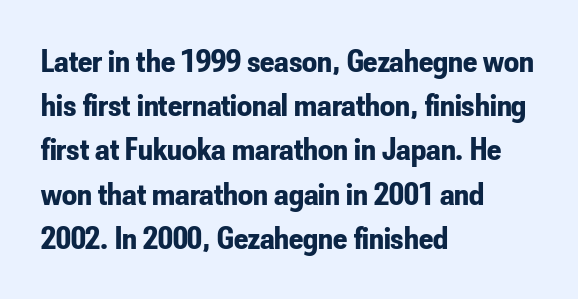
The image shows 33 px bold, condensed sans-serif type, upright; set left-aligned, normal line spacing (1.34x), normal letter spacing, not underlined; low stroke contrast and a small x-height.
